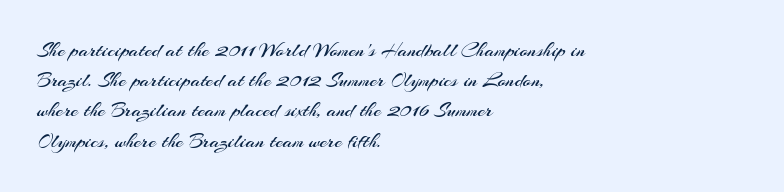
Q: Is the text bold? A: No.
Q: Is the text italic (slanted)? A: Yes.
Q: Is the text underlined? A: No.
Q: How is the paragraph aligned? A: Left-aligned.
Q: Is the spacing between letters normal or unusually wide? A: Normal.
Q: Is the spacing between lines tight, normal or loose? A: Normal.
